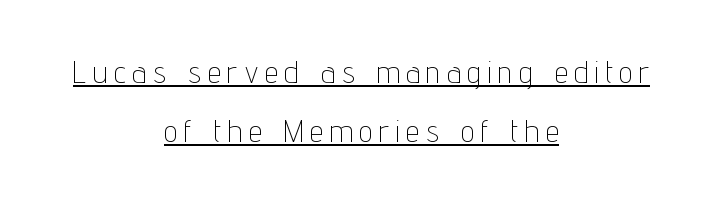
Q: Is the text bold? A: No.
Q: Is the text italic (slanted)? A: No, it is upright.
Q: Is the typeface a serif or a sans-serif typeface? A: Sans-serif.
Q: Is the text underlined? A: Yes.
Q: How is the paragraph aligned? A: Centered.
Q: Is the spacing between letters normal or unusually wide? A: Unusually wide.
Q: Width (condensed, normal, or wide)? A: Condensed.
Q: Stroke contrast? A: Low.
Q: x-height? A: Medium.
Q: Monospaced? A: No.
